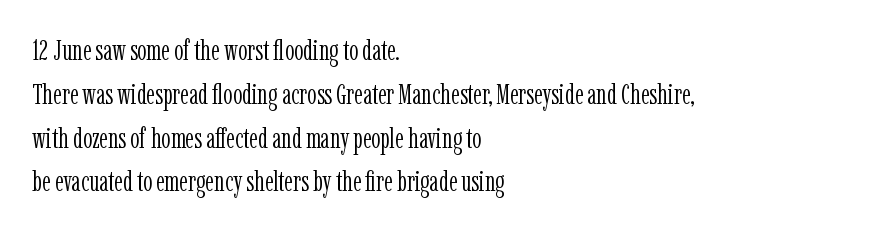
Q: Is the text bold? A: No.
Q: Is the text italic (slanted)? A: No, it is upright.
Q: Is the typeface a serif or a sans-serif typeface? A: Serif.
Q: Is the text underlined? A: No.
Q: How is the paragraph aligned? A: Left-aligned.
Q: Is the spacing between letters normal or unusually wide? A: Normal.
Q: Is the spacing between lines tight, normal or loose? A: Normal.
Q: Width (condensed, normal, or wide)? A: Condensed.
Q: Stroke contrast? A: Low.
Q: x-height? A: Medium.
Q: Monospaced? A: No.
